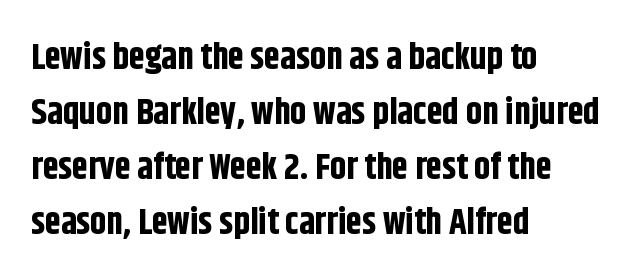
Caption: multi-line text, flush left, ragged right. In terms of letterspacing, this is plain default setting. The font is running at its bold setting. Just letters on the line, the space beneath them empty.
